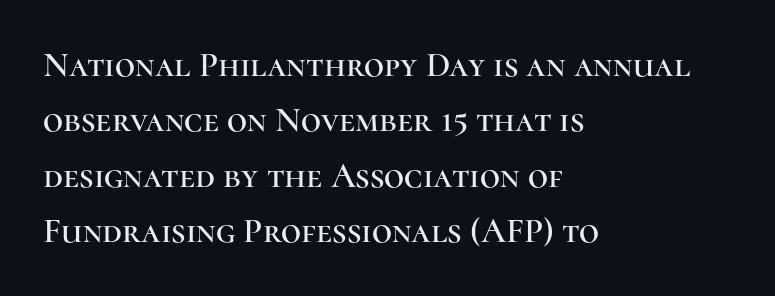
In CSS terms this would be text-align: left. Default kerning and tracking; the words read as compact shapes. Typographically, this falls in the serif category. Italic: no, the glyphs are upright roman. This sample keeps an unexceptional amount of space between lines. The face used here is proportionally spaced, like ordinary book or web type.
